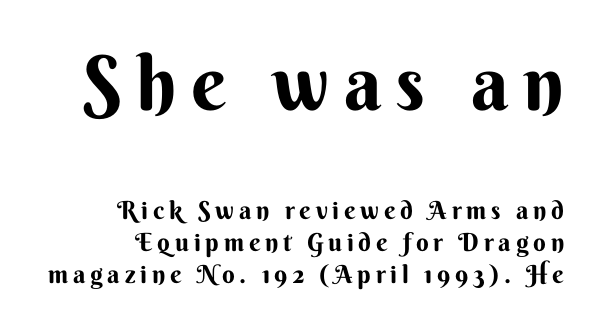
{"serif": "no", "italic": "no", "bold": "yes", "weight": "bold", "width": "normal", "stroke_contrast": "medium", "x_height": "small", "monospaced": "no", "underline": "no", "align": "right", "line_spacing": "normal", "line_spacing_ratio": 1.29, "larger_block": "first", "size_ratio": 3.04, "glyph_px": 76}
